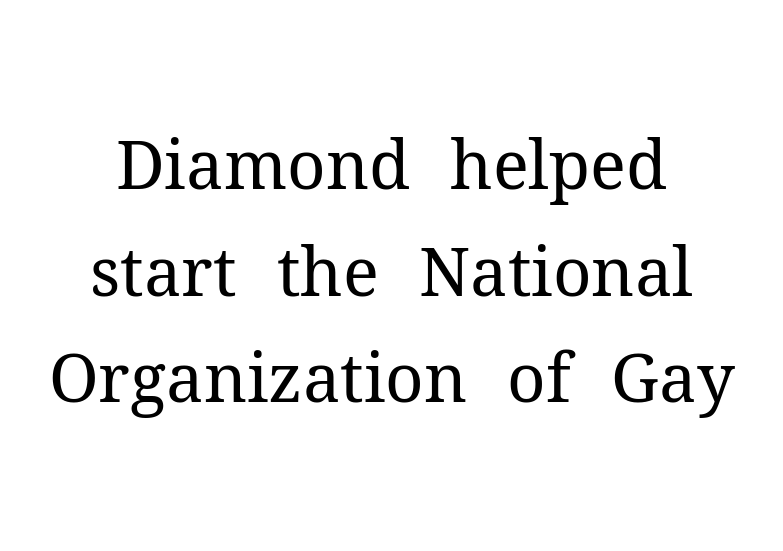
Q: Is the text bold? A: No.
Q: Is the text italic (slanted)? A: No, it is upright.
Q: Is the typeface a serif or a sans-serif typeface? A: Serif.
Q: Is the text underlined? A: No.
Q: How is the paragraph aligned? A: Centered.
Q: Is the spacing between letters normal or unusually wide? A: Normal.
Q: Is the spacing between lines tight, normal or loose? A: Normal.
Q: Width (condensed, normal, or wide)? A: Normal.
Q: Stroke contrast? A: Medium.
Q: x-height? A: Medium.
Q: Monospaced? A: No.
